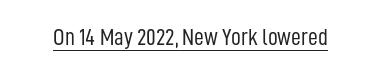
The image shows 24 px text type, upright; set normal letter spacing, underlined.
